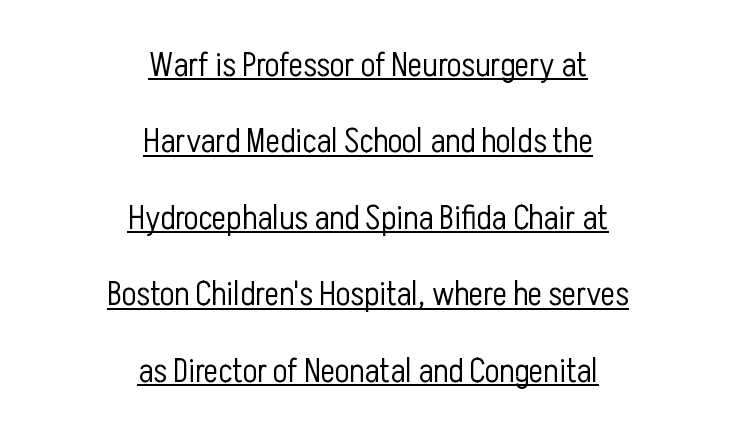
Vertical strokes here are truly vertical. Heft: none added — not bold. The passage is arranged like a title page — every line centered. Nothing sits at the stroke ends, so this counts as sans-serif. Is this a fixed-width face? No — the glyphs have proportional, varying widths.
